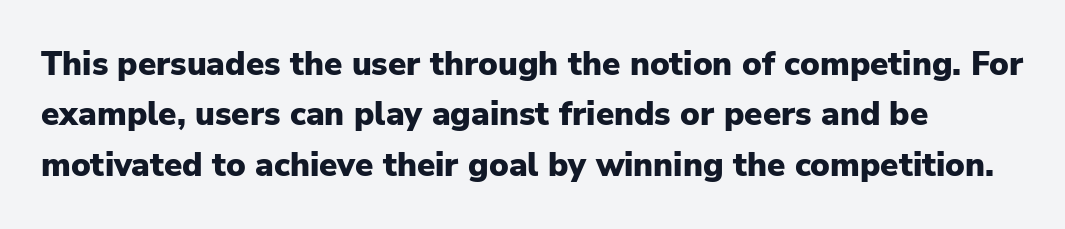
Q: Is the text bold? A: Yes.
Q: Is the text italic (slanted)? A: No, it is upright.
Q: Is the typeface a serif or a sans-serif typeface? A: Sans-serif.
Q: Is the text underlined? A: No.
Q: Is the spacing between letters normal or unusually wide? A: Normal.
Q: Is the spacing between lines tight, normal or loose? A: Normal.
Q: Width (condensed, normal, or wide)? A: Normal.
Q: Stroke contrast? A: Low.
Q: x-height? A: Medium.
Q: Monospaced? A: No.
